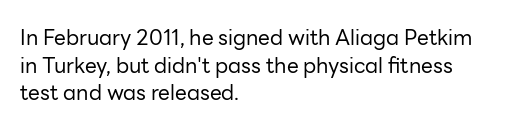
{"italic": "no", "bold": "no", "underline": "no", "align": "left", "line_spacing": "normal", "line_spacing_ratio": 1.32, "letter_spacing": "normal", "letter_spacing_em": 0.0, "glyph_px": 21}
